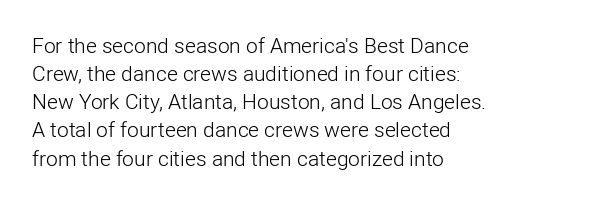
{"italic": "no", "bold": "no", "underline": "no", "align": "left", "line_spacing": "normal", "line_spacing_ratio": 1.34, "letter_spacing": "normal", "letter_spacing_em": 0.0, "glyph_px": 21}
